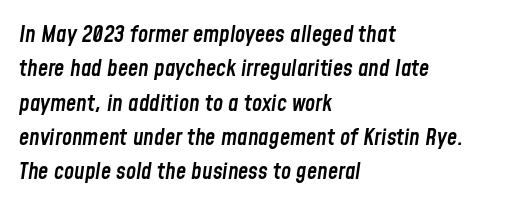
The image shows 23 px text type, italic (leaning right); set left-aligned, normal line spacing (1.49x), normal letter spacing, not underlined.
